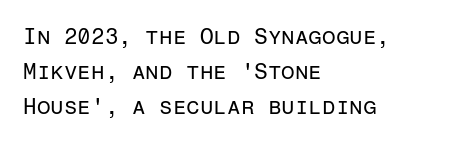
{"italic": "no", "bold": "no", "underline": "no", "align": "left", "line_spacing": "normal", "line_spacing_ratio": 1.58, "letter_spacing": "normal", "letter_spacing_em": 0.0, "glyph_px": 22}
